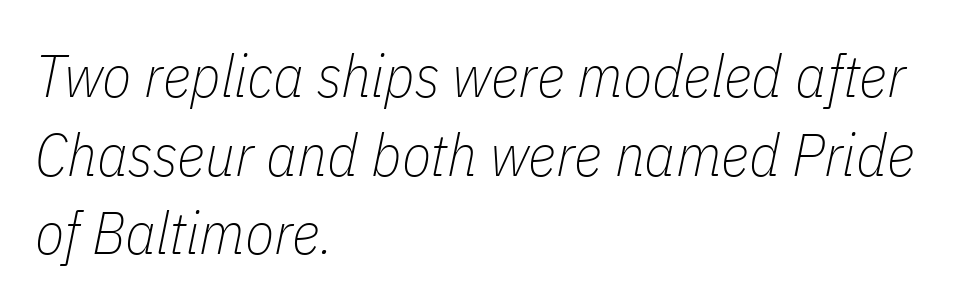
{"italic": "yes", "lean": "right", "slant_degrees": 11, "bold": "no", "weight": "thin", "width": "condensed", "stroke_contrast": "low", "x_height": "medium", "monospaced": "no", "underline": "no", "align": "left", "line_spacing": "normal", "line_spacing_ratio": 1.31, "letter_spacing": "normal", "letter_spacing_em": 0.0, "glyph_px": 60}
